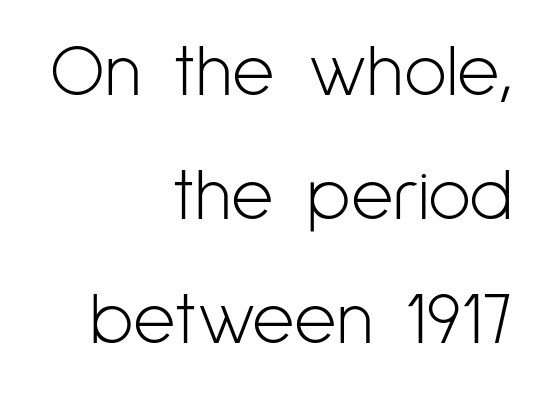
{"serif": "no", "italic": "no", "bold": "no", "weight": "light", "width": "condensed", "stroke_contrast": "low", "x_height": "medium", "monospaced": "no", "underline": "no", "align": "right", "line_spacing": "normal", "line_spacing_ratio": 1.7, "letter_spacing": "normal", "letter_spacing_em": 0.0, "glyph_px": 73}
